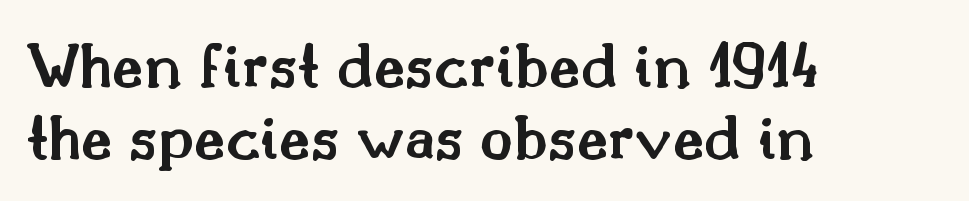
{"serif": "yes", "italic": "no", "bold": "semi", "weight": "semibold", "width": "normal", "stroke_contrast": "medium", "x_height": "small", "monospaced": "no", "underline": "no", "align": "left", "line_spacing": "tight", "line_spacing_ratio": 1.06, "letter_spacing": "normal", "letter_spacing_em": 0.0, "glyph_px": 68}
